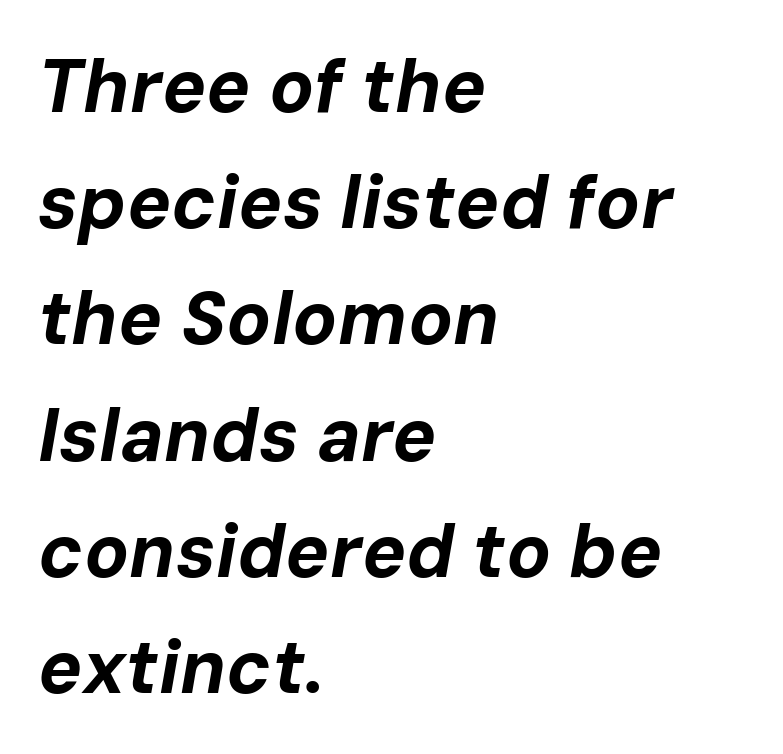
{"italic": "yes", "lean": "right", "slant_degrees": 10, "bold": "yes", "weight": "bold", "width": "normal", "stroke_contrast": "low", "x_height": "medium", "monospaced": "no", "underline": "no", "align": "left", "line_spacing": "normal", "line_spacing_ratio": 1.57, "letter_spacing": "normal", "letter_spacing_em": 0.0, "glyph_px": 74}
